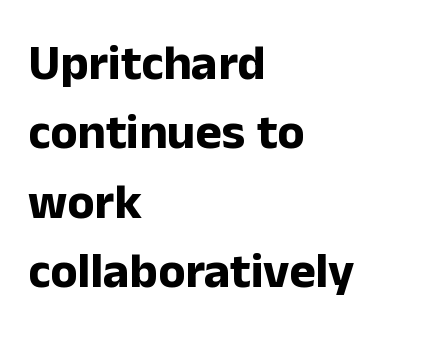
Designer's note — italics off, roman on. This sample uses plain, unmodified letter spacing. This sample uses a sans-serif face. The setting favours the left margin, as ordinary paragraphs usually do.
